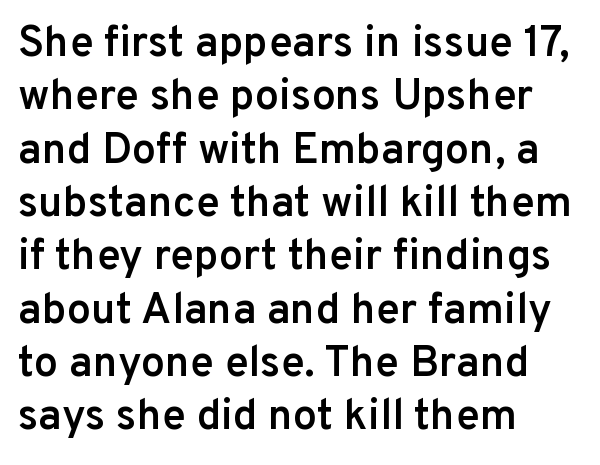
Q: Is the text bold? A: Semi-bold.
Q: Is the text italic (slanted)? A: No, it is upright.
Q: Is the typeface a serif or a sans-serif typeface? A: Sans-serif.
Q: Is the text underlined? A: No.
Q: How is the paragraph aligned? A: Left-aligned.
Q: Is the spacing between letters normal or unusually wide? A: Normal.
Q: Width (condensed, normal, or wide)? A: Normal.
Q: Stroke contrast? A: Low.
Q: x-height? A: Medium.
Q: Monospaced? A: No.
